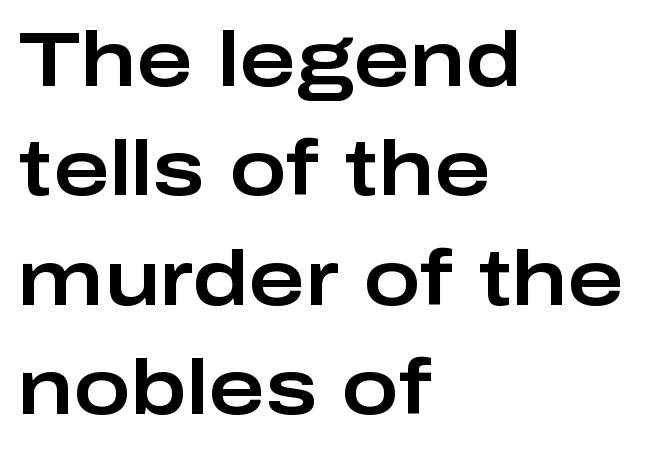
{"serif": "no", "italic": "no", "width": "wide", "stroke_contrast": "low", "x_height": "medium", "monospaced": "no", "underline": "no", "align": "left", "line_spacing": "normal", "line_spacing_ratio": 1.42, "letter_spacing": "normal", "letter_spacing_em": 0.0, "glyph_px": 77}
